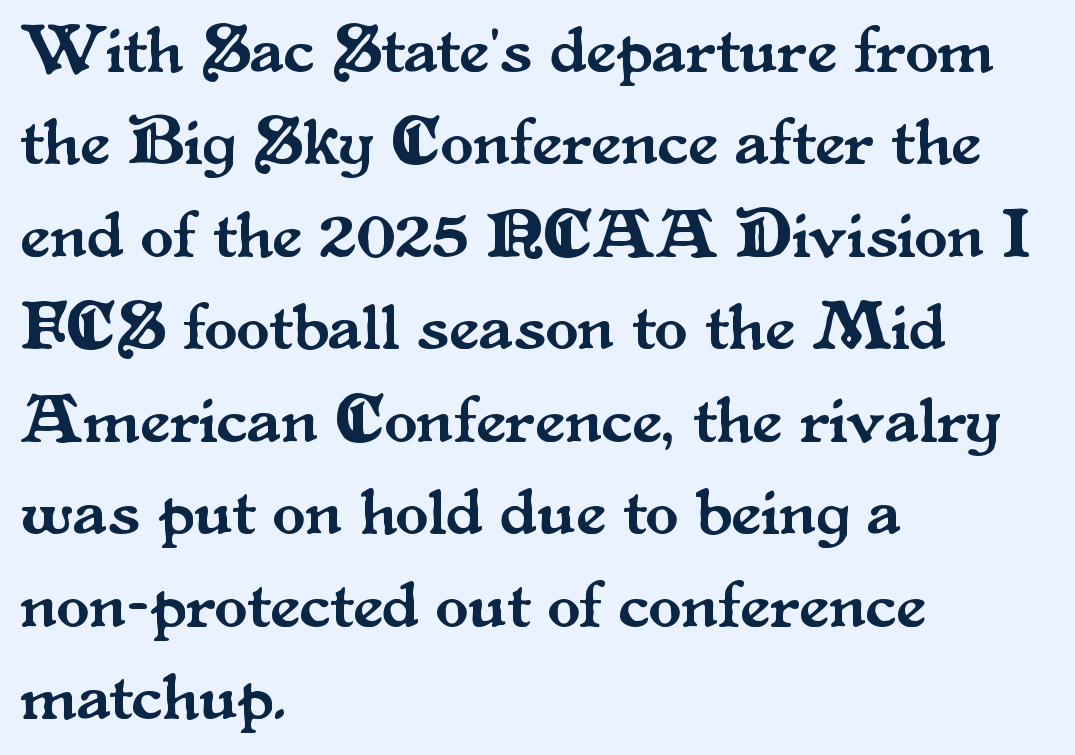
Layout note: lines flush left. Look at the bottom of the vertical strokes: they flare into serifs here. Rows of type keep a routine distance in the vertical direction. This is roman type, the default non-slanted kind. Observe the ordinary spacing: letters are neighbours, not strangers.
